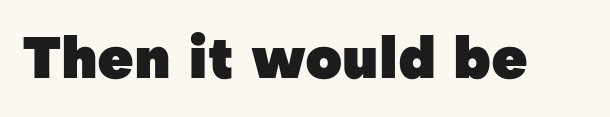
Q: Is the text bold? A: Yes.
Q: Is the text italic (slanted)? A: No, it is upright.
Q: Is the typeface a serif or a sans-serif typeface? A: Sans-serif.
Q: Is the text underlined? A: No.
Q: Is the spacing between letters normal or unusually wide? A: Normal.
Q: Width (condensed, normal, or wide)? A: Normal.
Q: Stroke contrast? A: Low.
Q: x-height? A: Medium.
Q: Monospaced? A: No.
